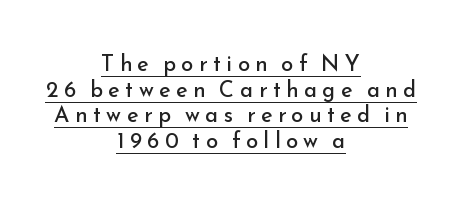
Q: Is the text bold? A: No.
Q: Is the text italic (slanted)? A: No, it is upright.
Q: Is the text underlined? A: Yes.
Q: How is the paragraph aligned? A: Centered.
Q: Is the spacing between letters normal or unusually wide? A: Unusually wide.
